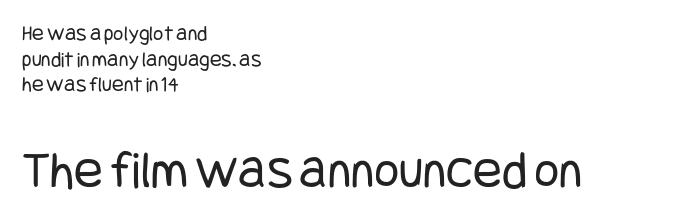
The image shows 54 px regular-weight, condensed sans-serif type, upright; set left-aligned, line spacing 1.16x, normal letter spacing, not underlined; the second (bottom) block is 2.45x larger; low stroke contrast and a large x-height.
